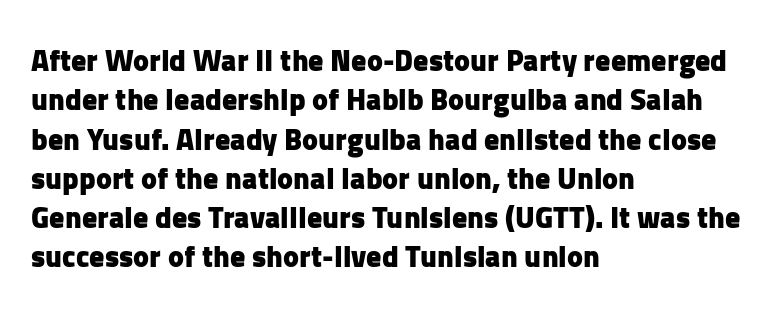
The image shows 30 px heavy sans-serif type, upright; set left-aligned, normal line spacing (1.31x), normal letter spacing, not underlined; low stroke contrast and a medium x-height.
